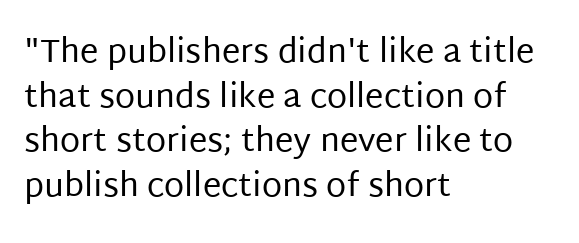
Think of a printed novel: that variable character pitch is what you see here. A light-to-regular cut is what we see here. Horizontal bands of white between lines are of average thickness. The letters carry no serifs — their stems end cleanly without finishing strokes. Line starts are locked; line ends wander.
